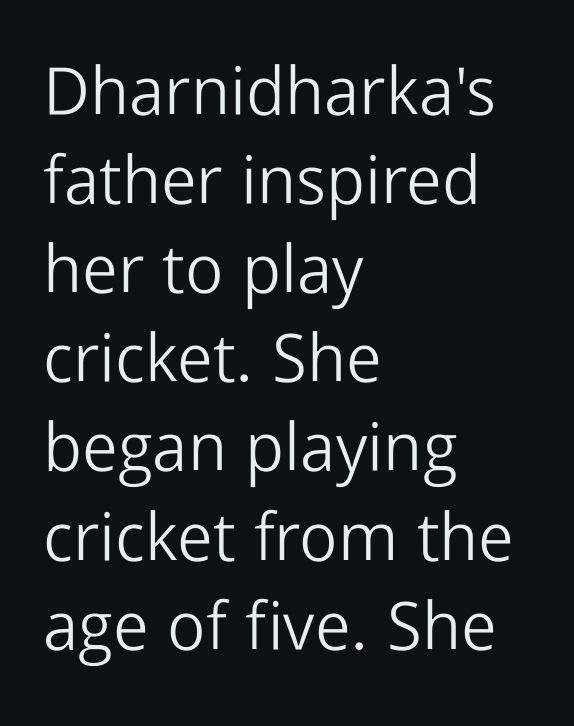
Does the lettering tilt? It doesn't — this is upright. A typesetter would call this proportional, since set widths differ per character. If you measured baseline to baseline, you'd find a middling distance. Bare-footed words on every line. Does the type have serifs? No, each stem ends abruptly. Compared with a typical body face, this is equally light or lighter still.
